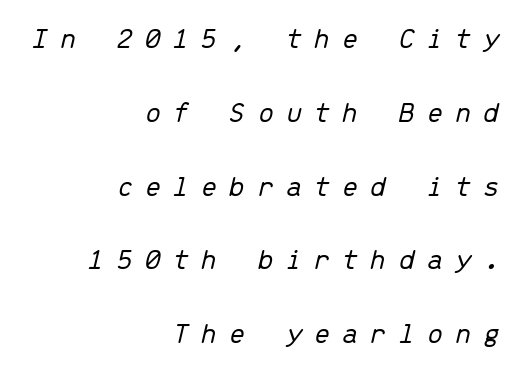
Q: Is the text bold? A: No.
Q: Is the text italic (slanted)? A: Yes, it leans right by about 13 degrees.
Q: Is the text underlined? A: No.
Q: How is the paragraph aligned? A: Right-aligned.
Q: Is the spacing between letters normal or unusually wide? A: Unusually wide.
Q: Is the spacing between lines tight, normal or loose? A: Loose.
Q: Width (condensed, normal, or wide)? A: Normal.
Q: Stroke contrast? A: Low.
Q: x-height? A: Medium.
Q: Monospaced? A: Yes.
